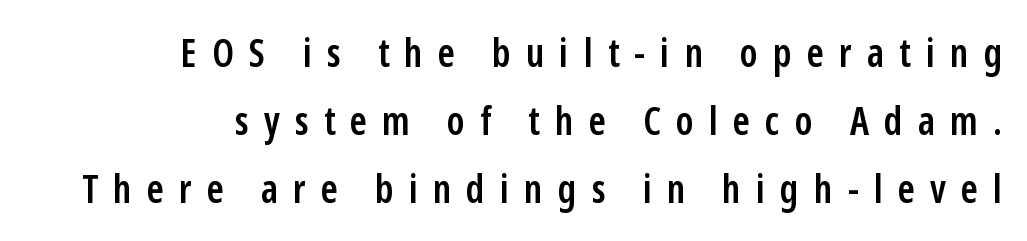
{"serif": "no", "italic": "no", "bold": "semi", "weight": "semibold", "width": "condensed", "stroke_contrast": "low", "x_height": "medium", "monospaced": "no", "underline": "no", "align": "right", "line_spacing_ratio": 1.75, "letter_spacing": "wide", "letter_spacing_em": 0.39, "glyph_px": 39}
